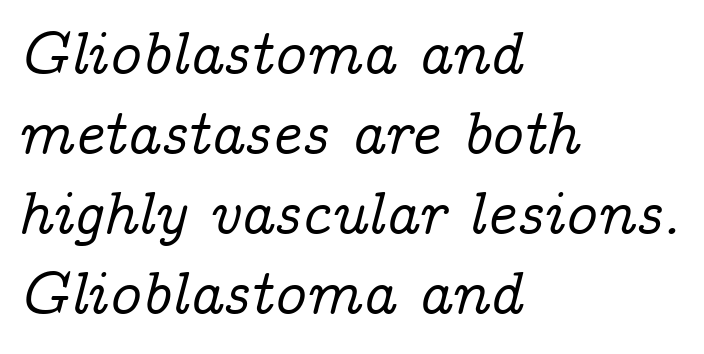
The image shows 62 px serif type, italic (leaning right); set left-aligned, normal line spacing (1.29x), normal letter spacing, not underlined; low stroke contrast and a medium x-height.
